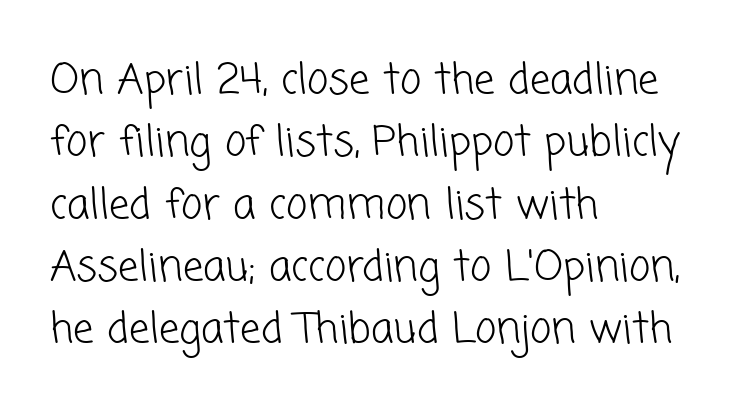
The image shows 41 px light sans-serif type; set left-aligned, normal line spacing (1.52x), normal letter spacing, not underlined; low stroke contrast and a medium x-height.
